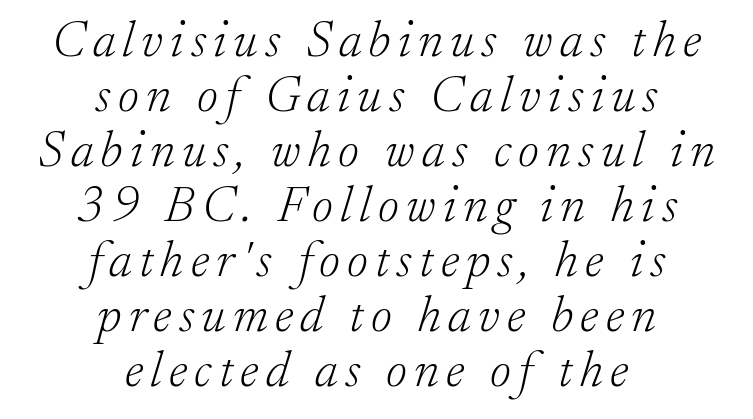
The whitespace from short lines is split evenly between both sides. Interline gaps are noticeably narrow in this sample. The passage shown is typed in a proportional face where columns would drift. Italic: yes, the glyphs are oblique. Letters rest on an invisible, unmarked baseline. Regarding serifs, this sample has them.
